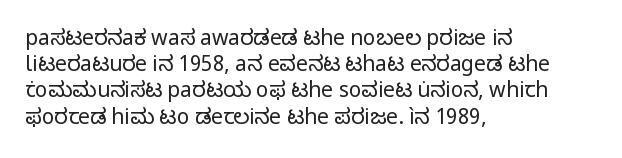
Q: Is the text bold? A: No.
Q: Is the text italic (slanted)? A: No, it is upright.
Q: Is the text underlined? A: No.
Q: How is the paragraph aligned? A: Left-aligned.
Q: Is the spacing between letters normal or unusually wide? A: Normal.
Q: Is the spacing between lines tight, normal or loose? A: Normal.
